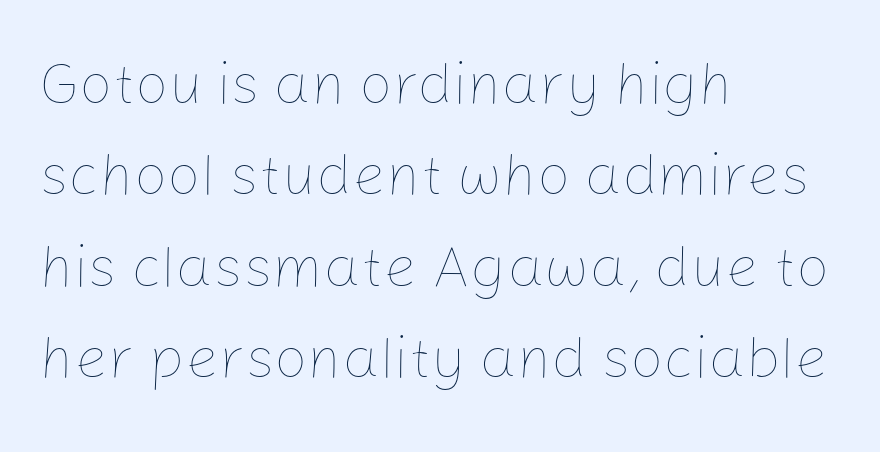
Q: Is the text bold? A: No.
Q: Is the text italic (slanted)? A: No, it is upright.
Q: Is the text underlined? A: No.
Q: How is the paragraph aligned? A: Left-aligned.
Q: Is the spacing between letters normal or unusually wide? A: Normal.
Q: Is the spacing between lines tight, normal or loose? A: Normal.
Q: Width (condensed, normal, or wide)? A: Normal.
Q: Stroke contrast? A: Low.
Q: x-height? A: Medium.
Q: Monospaced? A: No.
